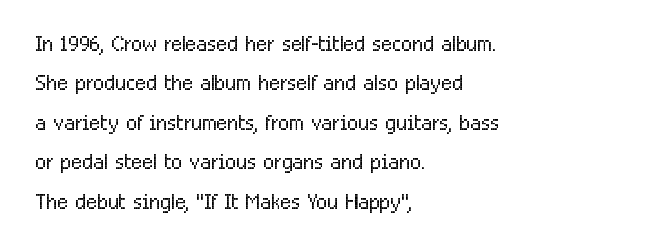
Is the block centered? No — it sits flush against the left margin. The area under the type is left untouched. The letters sit at their default tracking, neither squeezed nor spread. Honestly, the row spacing looks completely unremarkable.
